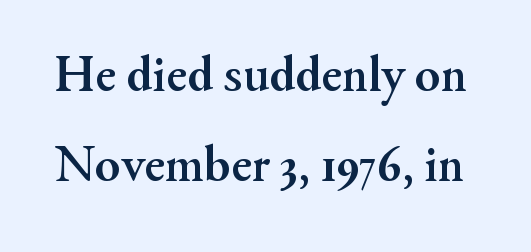
{"serif": "yes", "italic": "no", "bold": "yes", "weight": "semibold", "width": "normal", "stroke_contrast": "medium", "x_height": "small", "monospaced": "no", "underline": "no", "line_spacing_ratio": 1.74, "letter_spacing": "normal", "letter_spacing_em": 0.0, "glyph_px": 52}
